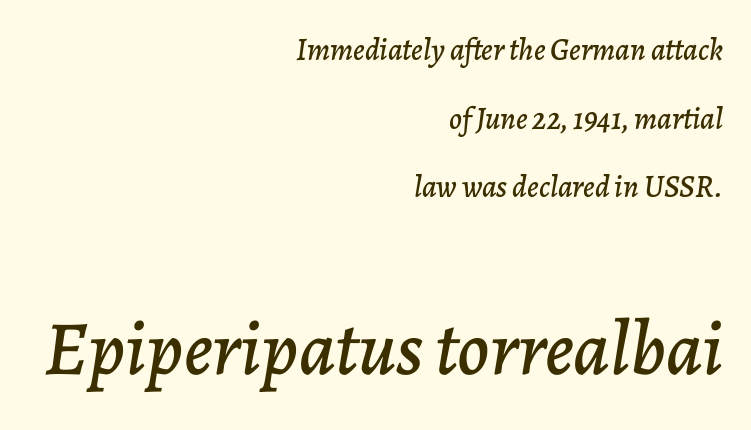
Short note: letters normally spaced. A great deal of white space separates one row of letters from the next. A typesetter would call this proportional, since set widths differ per character. The compositor pushed each line to the right boundary. Look at the glyph heights: the lower group is clearly the bigger setting.
